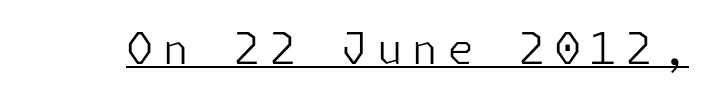
Q: Is the text bold? A: No.
Q: Is the text italic (slanted)? A: No, it is upright.
Q: Is the typeface a serif or a sans-serif typeface? A: Sans-serif.
Q: Is the text underlined? A: Yes.
Q: Width (condensed, normal, or wide)? A: Normal.
Q: Stroke contrast? A: Low.
Q: x-height? A: Medium.
